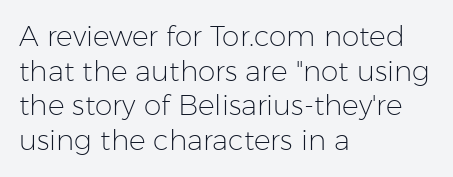
Inter-character spacing is left at the font's built-in metrics. The cut favours lightness, reaching ordinary text weight at its darkest. The face used here is a sans, in the tradition of grotesques and geometrics. The lines in this sample share a left origin and differ only in where they stop.
